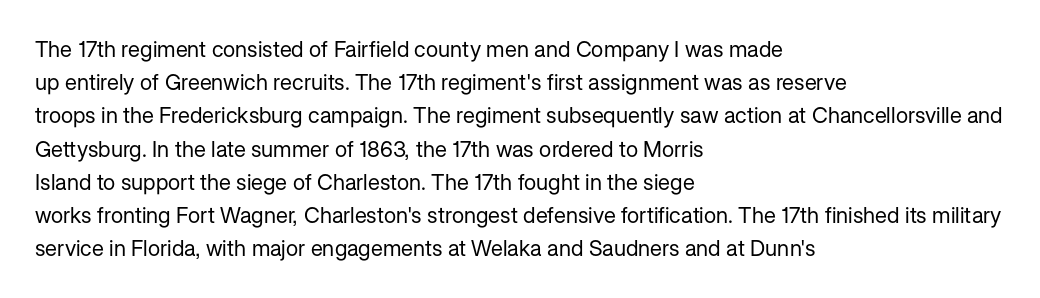
Q: Is the text bold? A: No.
Q: Is the text italic (slanted)? A: No, it is upright.
Q: Is the text underlined? A: No.
Q: How is the paragraph aligned? A: Left-aligned.
Q: Is the spacing between letters normal or unusually wide? A: Normal.
Q: Is the spacing between lines tight, normal or loose? A: Normal.
